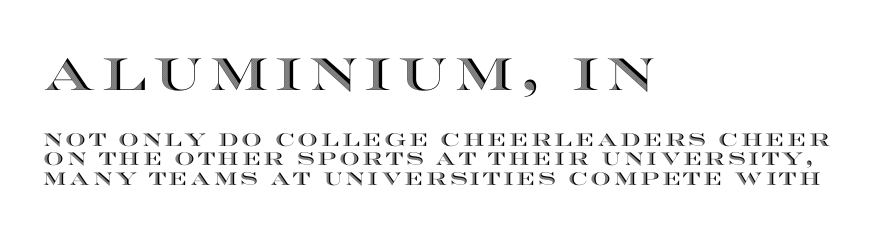
Q: Is the text italic (slanted)? A: No, it is upright.
Q: Is the text underlined? A: No.
Q: How is the paragraph aligned? A: Left-aligned.
Q: Is the spacing between lines tight, normal or loose? A: Tight.
Q: Which block of text is set in a larger size, the first (top) or the second (bottom)? A: The first (top) one.
Q: Width (condensed, normal, or wide)? A: Wide.
Q: x-height? A: Large.
Q: Monospaced? A: No.
